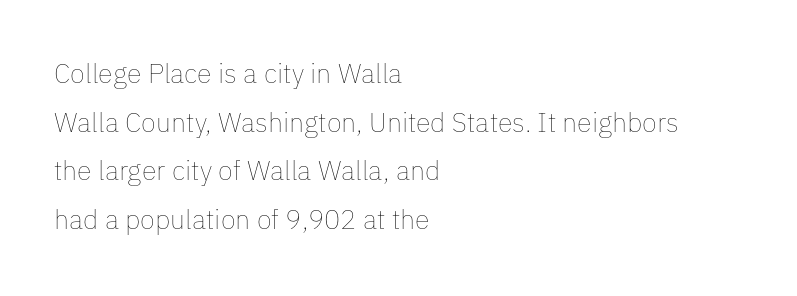
Characters remain perfectly vertical along every line. Every row of glyphs begins at an identical x-position on the left. The specimen omits any rule beneath the text block's lines. Stroke mass is kept to a normal reading level or below.
